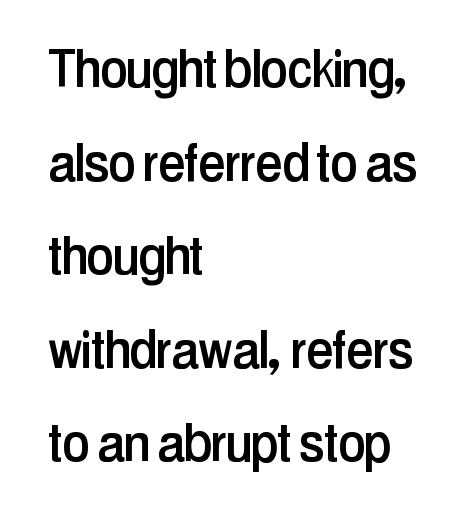
The image shows 62 px condensed sans-serif type, upright; set left-aligned, normal line spacing (1.51x), normal letter spacing, not underlined; low stroke contrast and a medium x-height.
